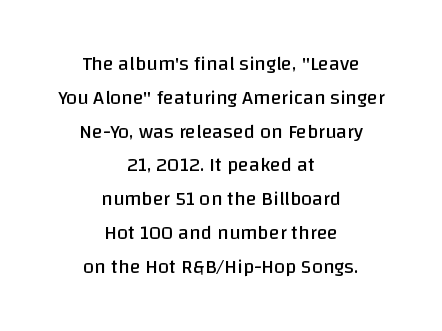
The image shows 20 px text type, upright; set centered, normal line spacing (1.69x), normal letter spacing, not underlined.
